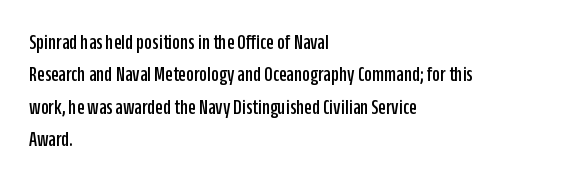
Bare-footed words on every line. The space between consecutive lines is moderate. Caption: standard tracking, unaltered. The lettering holds an erect, upright posture throughout. The text block is weighted toward the left margin, trailing off unevenly rightward.
